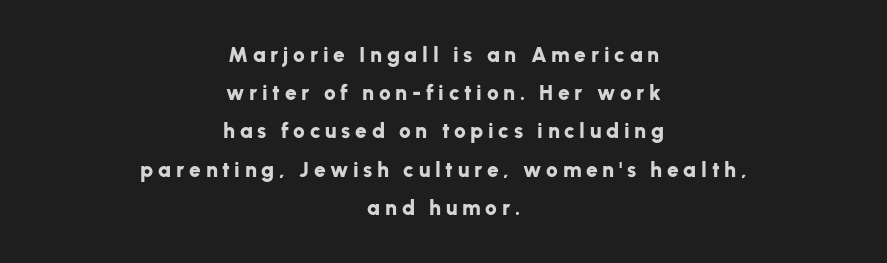
Q: Is the text bold? A: Yes.
Q: Is the text italic (slanted)? A: No, it is upright.
Q: Is the text underlined? A: No.
Q: How is the paragraph aligned? A: Centered.
Q: Is the spacing between letters normal or unusually wide? A: Unusually wide.
